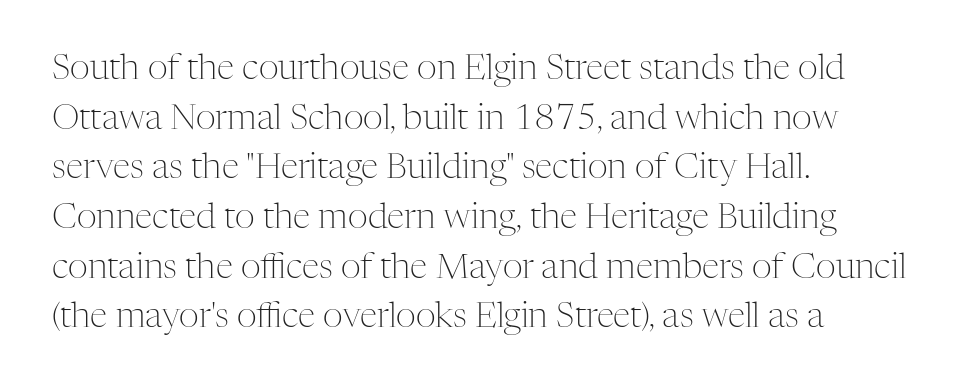
{"serif": "yes", "italic": "no", "bold": "no", "weight": "light", "width": "normal", "stroke_contrast": "medium", "x_height": "medium", "monospaced": "no", "underline": "no", "align": "left", "line_spacing": "normal", "line_spacing_ratio": 1.42, "letter_spacing": "normal", "letter_spacing_em": 0.0, "glyph_px": 35}
